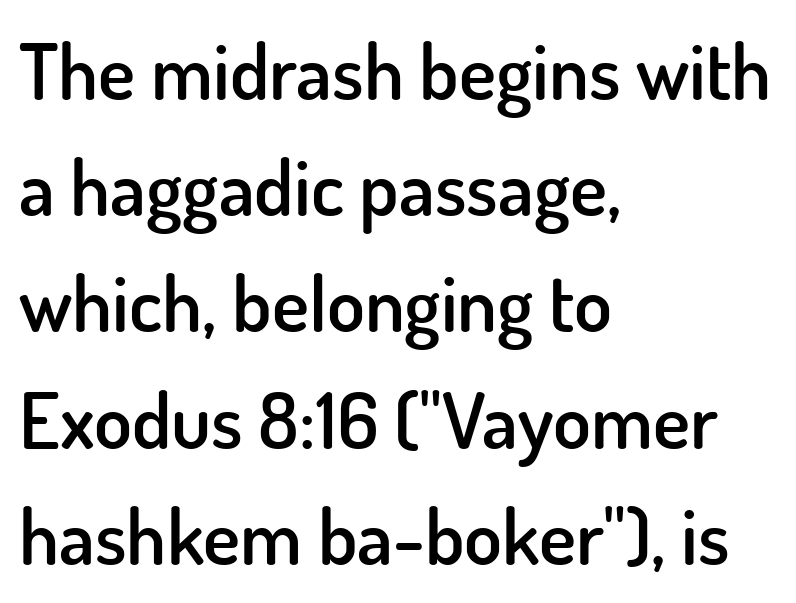
The image shows 78 px semibold sans-serif type, upright; set left-aligned, normal line spacing (1.49x), normal letter spacing, not underlined; low stroke contrast and a small x-height.
